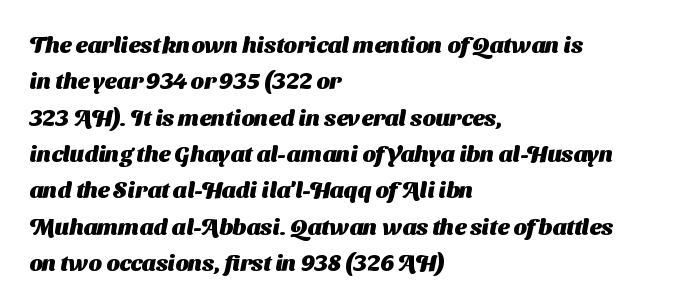
The rendering uses a bold face; every stroke is thick and dark. Nothing unusual about the tracking: characters are spaced as the font intends. In CSS terms this would be text-align: left. The vertical gap from one line to the next is medium. Any mark beneath the type? The region is blank.
